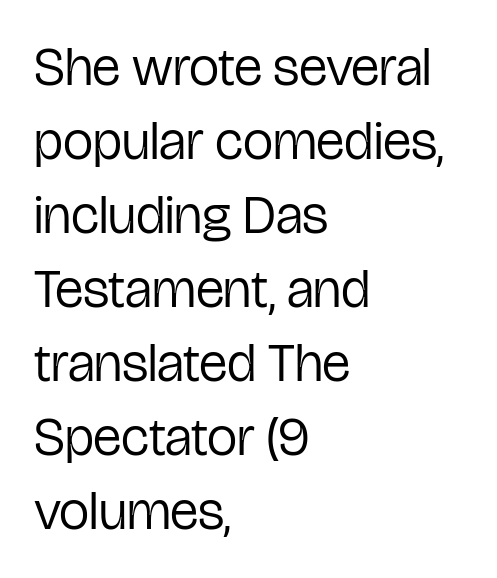
{"serif": "no", "italic": "no", "bold": "no", "weight": "regular", "width": "condensed", "stroke_contrast": "low", "x_height": "medium", "monospaced": "no", "underline": "no", "align": "left", "line_spacing": "normal", "line_spacing_ratio": 1.37, "letter_spacing": "normal", "letter_spacing_em": 0.0, "glyph_px": 54}
